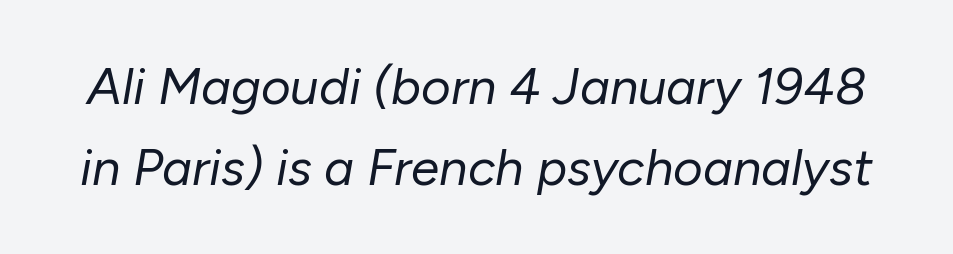
Do the characters align in a grid? No, the font is proportional. This sample uses plain, unmodified letter spacing. Summary of weight: not heavy and not bold. Underline: absent. Each new line begins a customary step beneath the previous one. The text carries the slant typical of an italic or oblique font.
